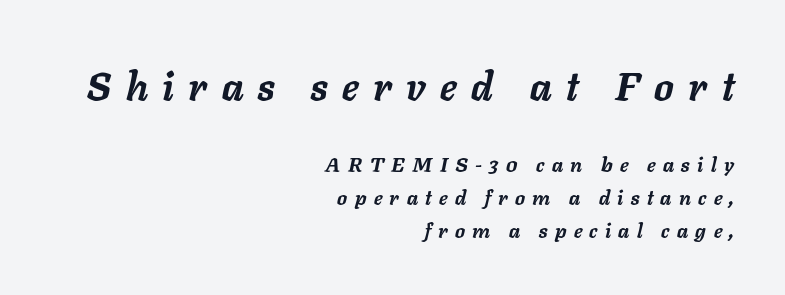
Is the lower block the larger one? No — the upper block carries the bigger type. Right-aligned paragraph, ragged on the left. Proportional: the letters do not fall into vertical columns. A normal amount of white space separates one row of letters from the next. The string is rendered with underlining switched off. Notice how the stems are inclined rather than vertical — that's the hallmark of italics.
